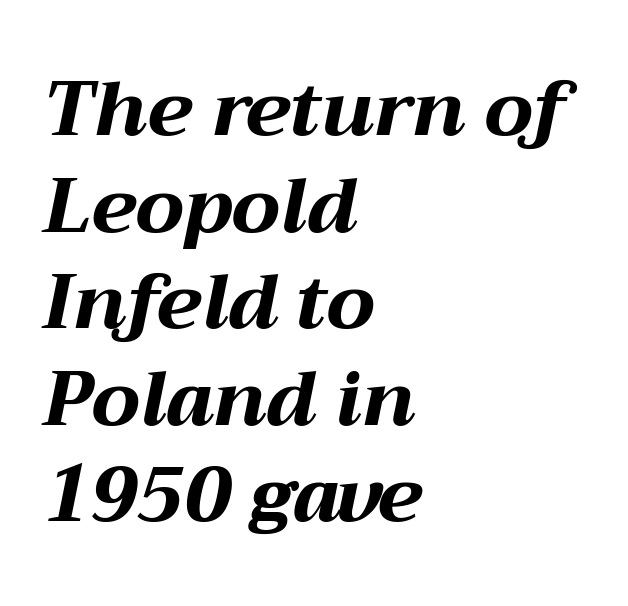
{"italic": "yes", "lean": "right", "slant_degrees": 12, "bold": "yes", "weight": "bold", "width": "wide", "stroke_contrast": "medium", "x_height": "medium", "monospaced": "no", "underline": "no", "align": "left", "line_spacing": "normal", "line_spacing_ratio": 1.27, "letter_spacing": "normal", "letter_spacing_em": 0.0, "glyph_px": 76}
